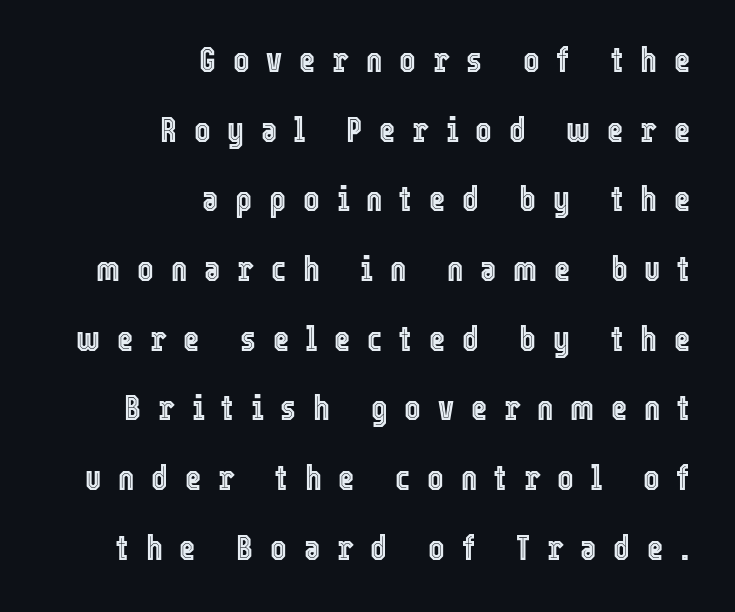
The line-height multiplier appears high, well above default. The letters advance in unequal steps, a hallmark of proportional type. The passage shown is not underscored anywhere. In CSS terms this would be text-align: right. Substantial extra tracking has been applied to these lines.
